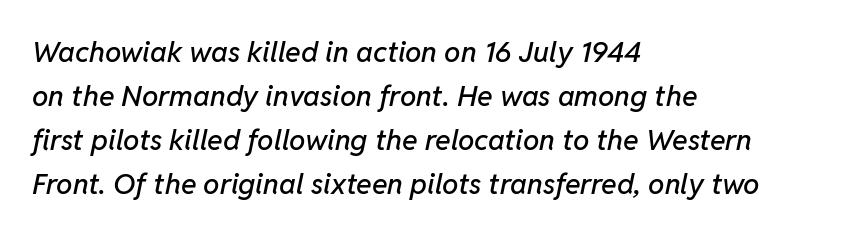
Q: Is the text italic (slanted)? A: Yes, it leans right by about 11 degrees.
Q: Is the text underlined? A: No.
Q: How is the paragraph aligned? A: Left-aligned.
Q: Is the spacing between letters normal or unusually wide? A: Normal.
Q: Is the spacing between lines tight, normal or loose? A: Normal.
Q: Width (condensed, normal, or wide)? A: Normal.
Q: Stroke contrast? A: Low.
Q: x-height? A: Medium.
Q: Monospaced? A: No.
